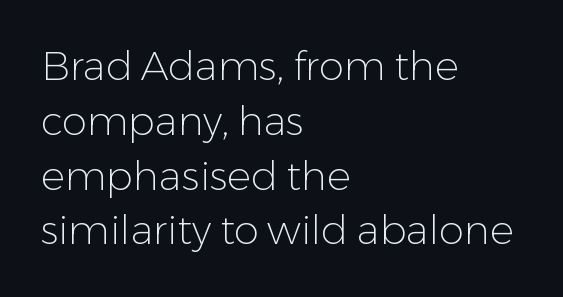
{"serif": "no", "italic": "no", "bold": "no", "weight": "light", "width": "normal", "stroke_contrast": "low", "x_height": "medium", "monospaced": "no", "underline": "no", "align": "left", "line_spacing": "normal", "line_spacing_ratio": 1.37, "letter_spacing": "normal", "letter_spacing_em": 0.0, "glyph_px": 40}
